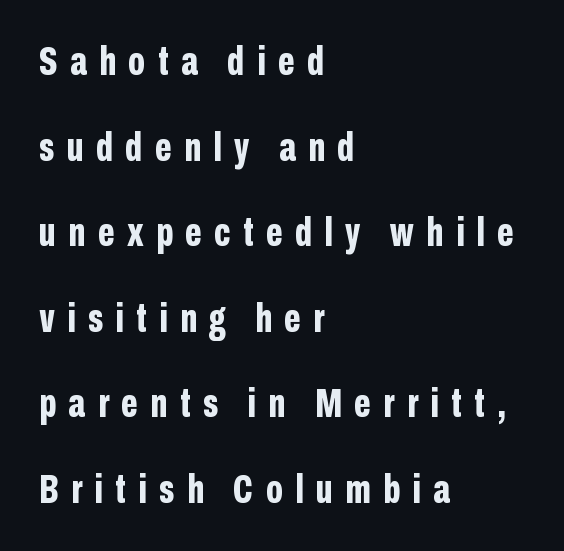
Q: Is the text bold? A: Yes.
Q: Is the text italic (slanted)? A: No, it is upright.
Q: Is the typeface a serif or a sans-serif typeface? A: Sans-serif.
Q: Is the text underlined? A: No.
Q: How is the paragraph aligned? A: Left-aligned.
Q: Is the spacing between letters normal or unusually wide? A: Unusually wide.
Q: Is the spacing between lines tight, normal or loose? A: Loose.
Q: Width (condensed, normal, or wide)? A: Condensed.
Q: Stroke contrast? A: Low.
Q: x-height? A: Medium.
Q: Monospaced? A: No.
